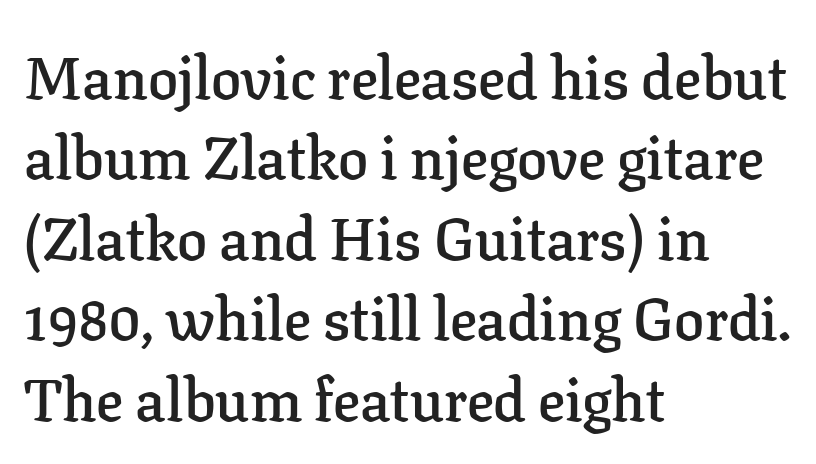
{"serif": "yes", "italic": "no", "bold": "semi", "weight": "semibold", "width": "normal", "stroke_contrast": "low", "x_height": "medium", "monospaced": "no", "underline": "no", "align": "left", "line_spacing": "normal", "line_spacing_ratio": 1.34, "letter_spacing": "normal", "letter_spacing_em": 0.0, "glyph_px": 60}
